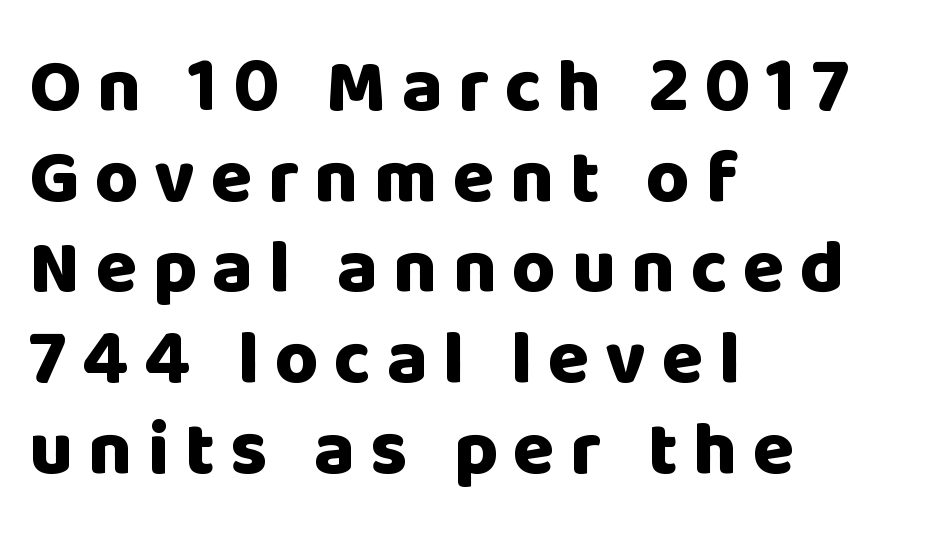
The image shows 75 px heavy sans-serif type, upright; set left-aligned, line spacing 1.21x, unusually wide letter spacing (+0.21 em), not underlined; low stroke contrast and a large x-height.
